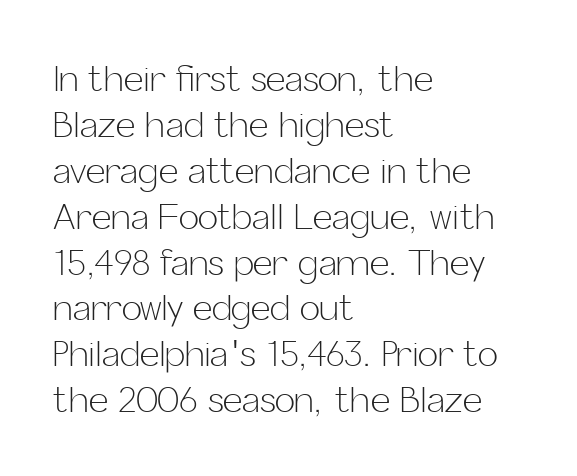
Q: Is the text bold? A: No.
Q: Is the text italic (slanted)? A: No, it is upright.
Q: Is the typeface a serif or a sans-serif typeface? A: Sans-serif.
Q: Is the text underlined? A: No.
Q: How is the paragraph aligned? A: Left-aligned.
Q: Is the spacing between letters normal or unusually wide? A: Normal.
Q: Is the spacing between lines tight, normal or loose? A: Normal.
Q: Width (condensed, normal, or wide)? A: Normal.
Q: Stroke contrast? A: Low.
Q: x-height? A: Medium.
Q: Monospaced? A: No.
